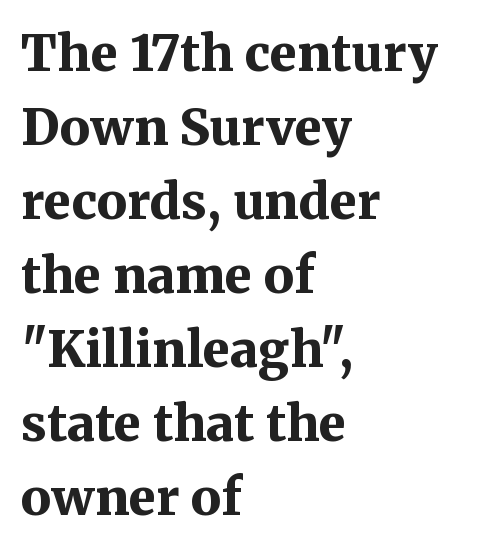
In terms of weight, the rendering is a true, heavy bold. Upright lettering throughout. Words float on clear page, feet unadorned. If you measured baseline to baseline, you'd find a middling distance. A typesetter would label this face a serif. Every row of glyphs begins at an identical x-position on the left.
